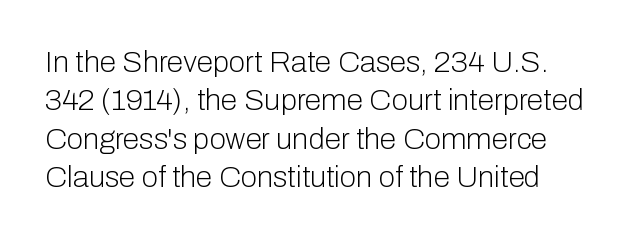
Glance below the letters and you will spot only blank space. Upright lettering throughout. Each letter's strokes conclude bluntly, with no projecting serifs. You could not count columns in this text — the font is proportionally spaced.
